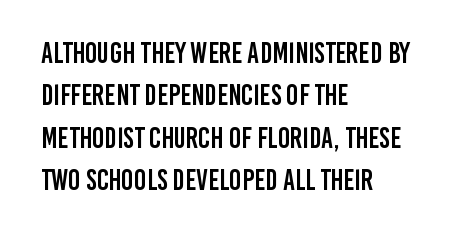
The gap between lines stays unmarked. Quick note: interline space is typical. The face used here is proportionally spaced, like ordinary book or web type. Every stem runs plumb, perpendicular to the baseline. Spacing between characters is what you'd get straight out of the box. Nope, no serifs anywhere on these letters.
